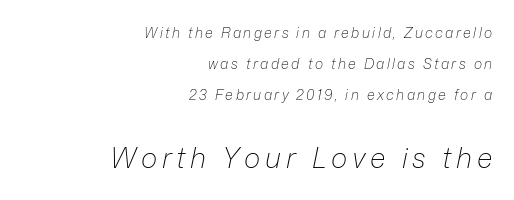
You could not count columns in this text — the font is proportionally spaced. Line spacing here is loose. The font sits on the lighter half of the weight spectrum, regular included. Quick note: underline off.
